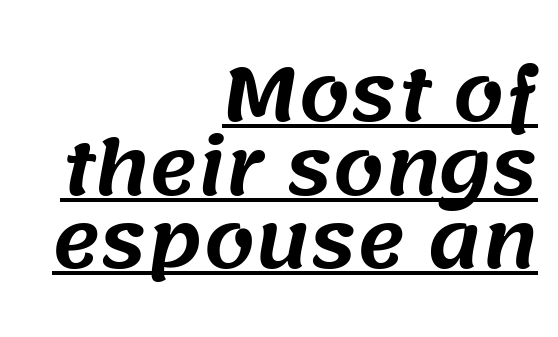
{"serif": "no", "width": "normal", "stroke_contrast": "medium", "x_height": "large", "monospaced": "no", "underline": "yes", "align": "right", "line_spacing": "tight", "line_spacing_ratio": 1.01, "letter_spacing": "normal", "letter_spacing_em": 0.0, "glyph_px": 73}
